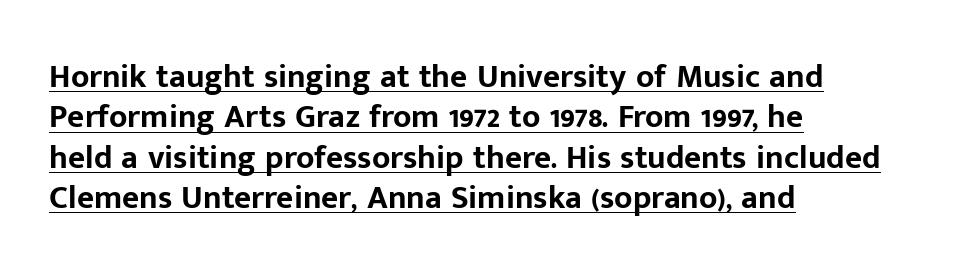
Honestly, the underline is the first thing you notice here. You could not count columns in this text — the font is proportionally spaced. Set as a true bold cut, around the 700 mark. Typeset ragged right — the left edge is the straight one.
